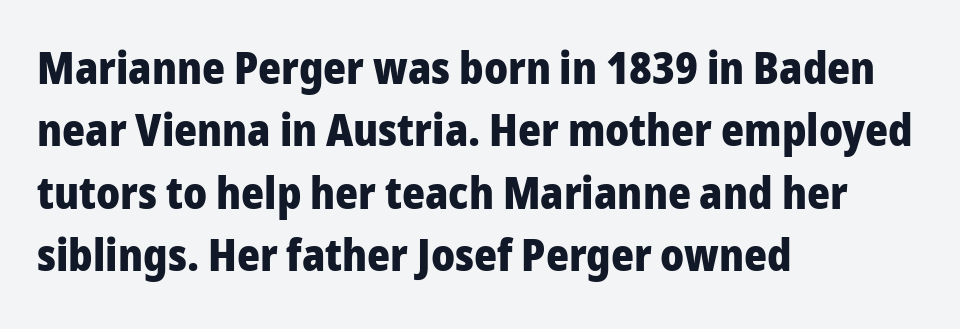
The image shows 44 px heavy sans-serif type, upright; set left-aligned, normal line spacing (1.42x), normal letter spacing, not underlined; low stroke contrast and a medium x-height.
